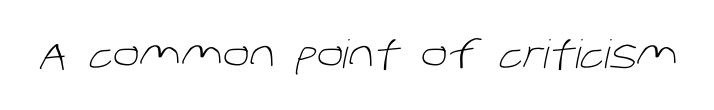
The image shows 39 px light sans-serif type; set normal letter spacing, not underlined; low stroke contrast and a large x-height.
